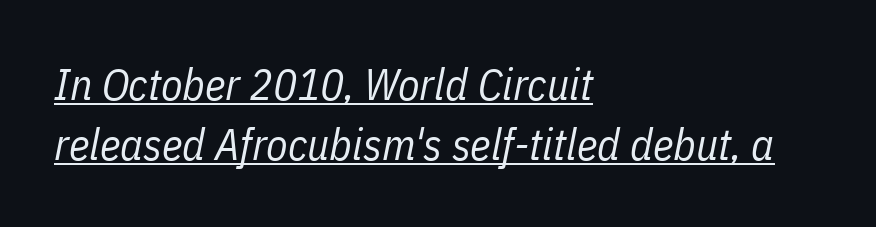
{"italic": "yes", "lean": "right", "slant_degrees": 11, "bold": "no", "weight": "regular", "width": "condensed", "stroke_contrast": "low", "x_height": "medium", "monospaced": "no", "underline": "yes", "align": "left", "line_spacing": "normal", "line_spacing_ratio": 1.36, "letter_spacing": "normal", "letter_spacing_em": 0.0, "glyph_px": 44}
